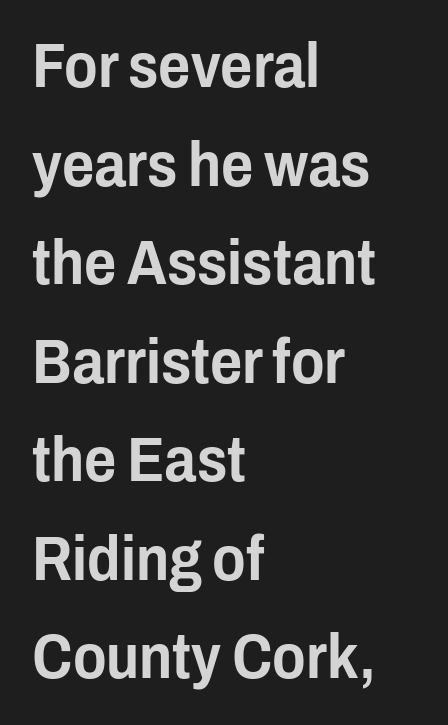
Q: Is the text italic (slanted)? A: No, it is upright.
Q: Is the typeface a serif or a sans-serif typeface? A: Sans-serif.
Q: Is the text underlined? A: No.
Q: How is the paragraph aligned? A: Left-aligned.
Q: Is the spacing between letters normal or unusually wide? A: Normal.
Q: Is the spacing between lines tight, normal or loose? A: Normal.
Q: Width (condensed, normal, or wide)? A: Condensed.
Q: Stroke contrast? A: Low.
Q: x-height? A: Medium.
Q: Monospaced? A: No.
